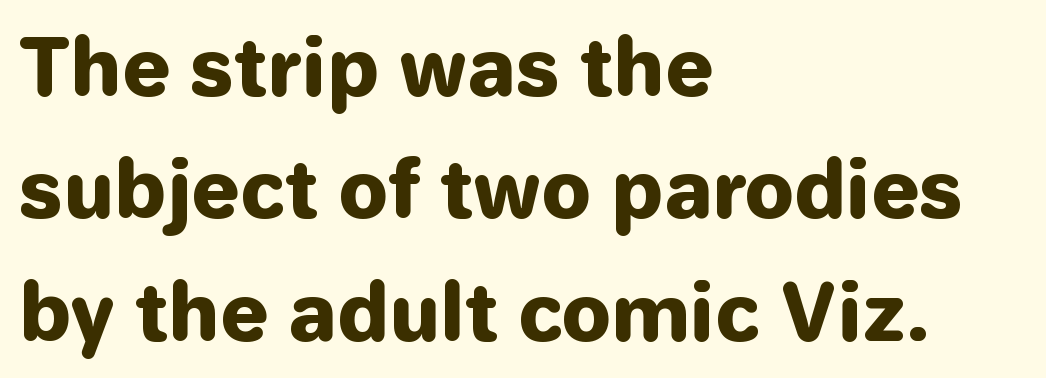
{"serif": "no", "italic": "no", "bold": "yes", "weight": "heavy", "width": "normal", "stroke_contrast": "low", "x_height": "medium", "monospaced": "no", "underline": "no", "align": "left", "line_spacing": "normal", "line_spacing_ratio": 1.57, "letter_spacing": "normal", "letter_spacing_em": 0.0, "glyph_px": 78}
